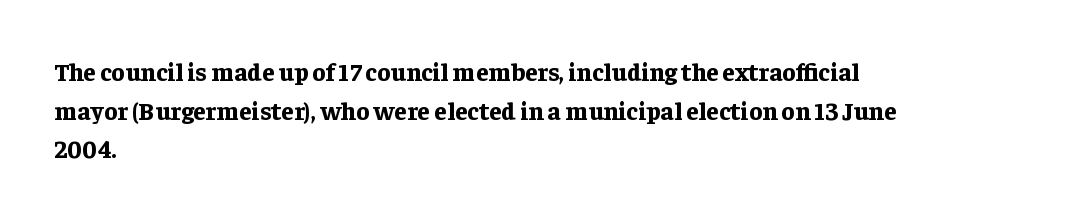
The image shows 25 px bold type, upright; set left-aligned, normal line spacing (1.55x), normal letter spacing, not underlined.
